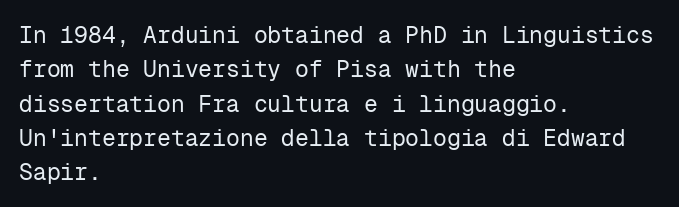
The vertical gap from one line to the next is medium. These lines were composed using upright roman letters. Horizontal alignment here is leftward, the default for most running prose. The gaps between neighbouring characters are ordinary and unremarkable. Weight: regular or lighter.
